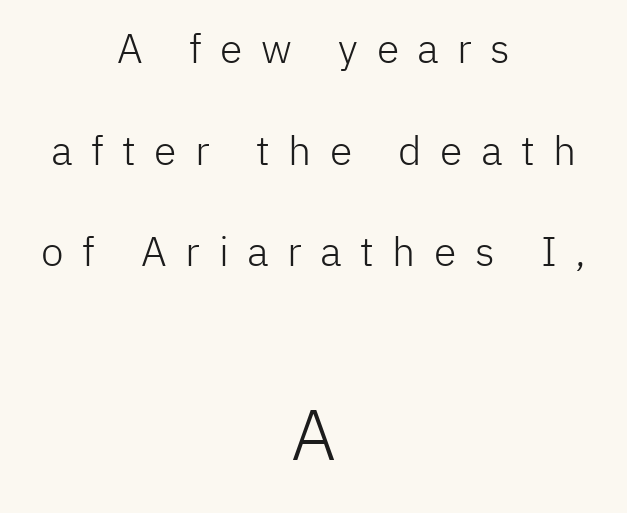
The rendering uses natural spacing where letterforms have individual widths. The rendering enlarges the type as you move from the upper chunk to the lower. The passage is arranged like a title page — every line centered. Rule under the text: the space is simply empty. Ordinary non-slanted type is in use.
